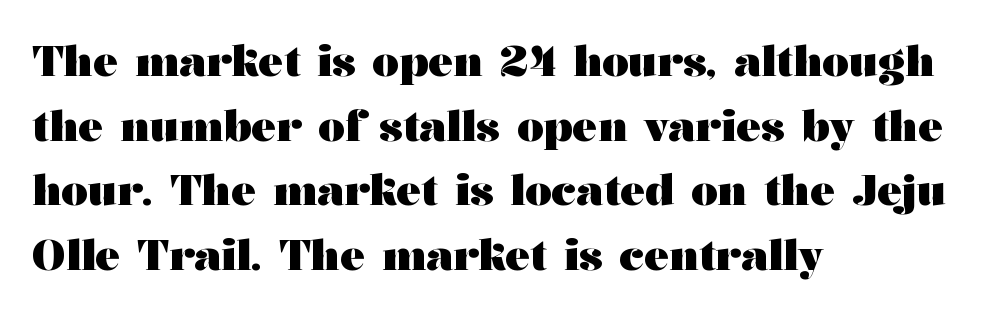
Q: Is the text bold? A: Yes.
Q: Is the text italic (slanted)? A: No, it is upright.
Q: Is the typeface a serif or a sans-serif typeface? A: Serif.
Q: Is the text underlined? A: No.
Q: How is the paragraph aligned? A: Left-aligned.
Q: Is the spacing between letters normal or unusually wide? A: Normal.
Q: Is the spacing between lines tight, normal or loose? A: Normal.
Q: Width (condensed, normal, or wide)? A: Wide.
Q: Stroke contrast? A: Medium.
Q: x-height? A: Medium.
Q: Monospaced? A: No.
